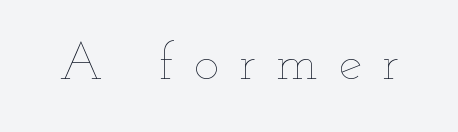
Q: Is the text bold? A: No.
Q: Is the text italic (slanted)? A: No, it is upright.
Q: Is the text underlined? A: No.
Q: Is the spacing between letters normal or unusually wide? A: Unusually wide.
Q: Width (condensed, normal, or wide)? A: Wide.
Q: Stroke contrast? A: Low.
Q: x-height? A: Small.
Q: Monospaced? A: No.
